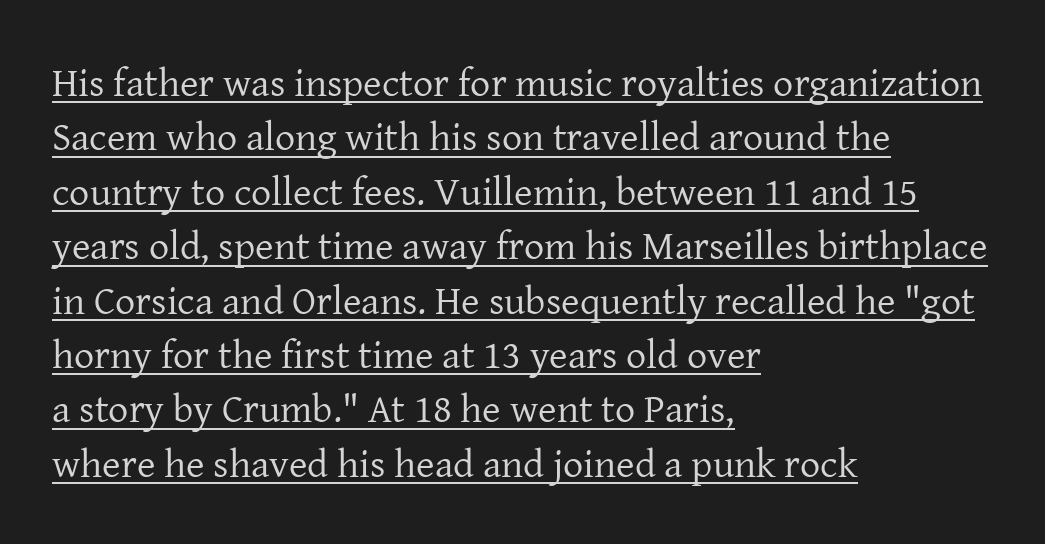
The image shows 40 px regular-weight serif type, upright; set left-aligned, normal line spacing (1.36x), normal letter spacing, underlined; low stroke contrast and a medium x-height.
